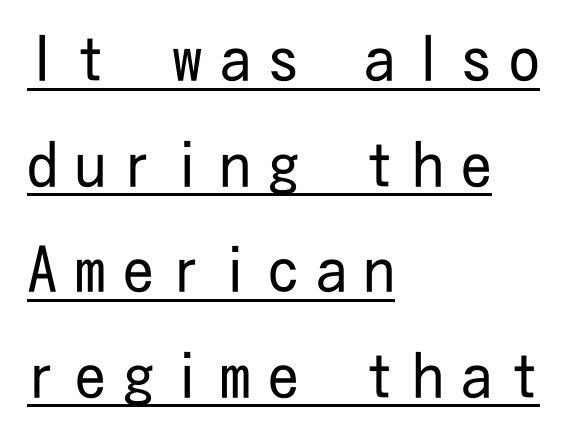
Q: Is the text bold? A: No.
Q: Is the text italic (slanted)? A: No, it is upright.
Q: Is the typeface a serif or a sans-serif typeface? A: Sans-serif.
Q: Is the text underlined? A: Yes.
Q: How is the paragraph aligned? A: Left-aligned.
Q: Is the spacing between letters normal or unusually wide? A: Unusually wide.
Q: Width (condensed, normal, or wide)? A: Condensed.
Q: Stroke contrast? A: Low.
Q: x-height? A: Medium.
